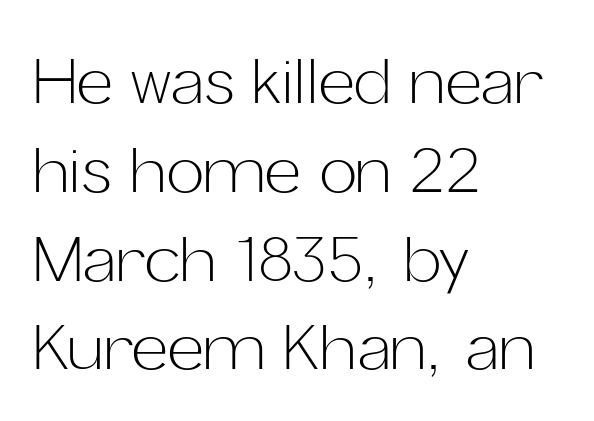
{"serif": "no", "italic": "no", "bold": "no", "weight": "light", "width": "normal", "stroke_contrast": "low", "x_height": "medium", "monospaced": "no", "underline": "no", "align": "left", "line_spacing": "normal", "line_spacing_ratio": 1.41, "letter_spacing": "normal", "letter_spacing_em": 0.0, "glyph_px": 63}
